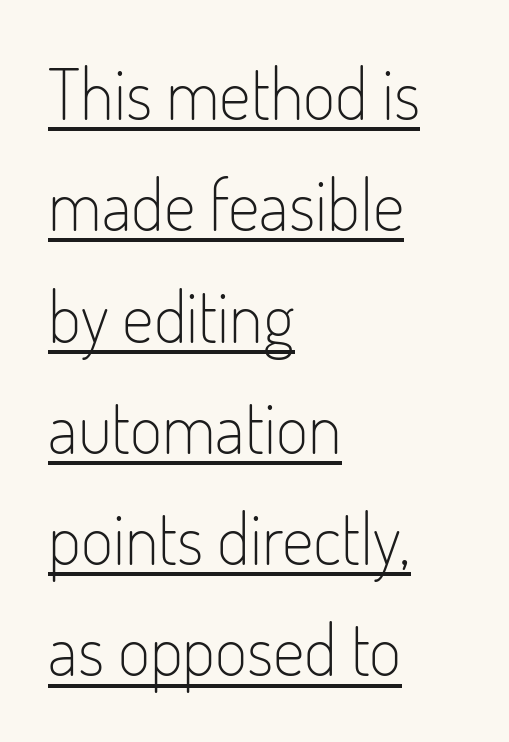
Words appear dense and cohesive because spacing is normal. This sample has the flowing, uneven cadence of proportional lettering. Each letter's strokes conclude bluntly, with no projecting serifs. The letters stand straight up with perfectly vertical stems. The rendering uses the underline text-decoration. The leading is moderate, giving the passage an even texture.
